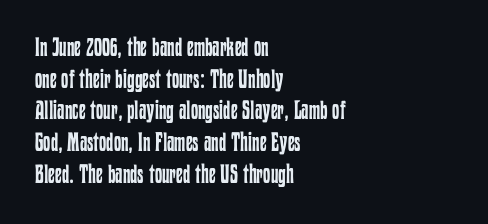
Q: Is the text bold? A: No.
Q: Is the text italic (slanted)? A: No, it is upright.
Q: Is the text underlined? A: No.
Q: How is the paragraph aligned? A: Left-aligned.
Q: Is the spacing between letters normal or unusually wide? A: Normal.
